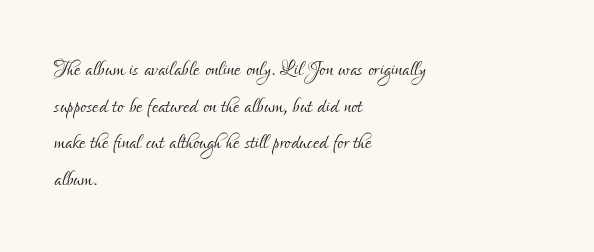
The image shows 28 px light, condensed sans-serif type; set left-aligned, normal line spacing (1.31x), normal letter spacing, not underlined; low stroke contrast and a small x-height.
